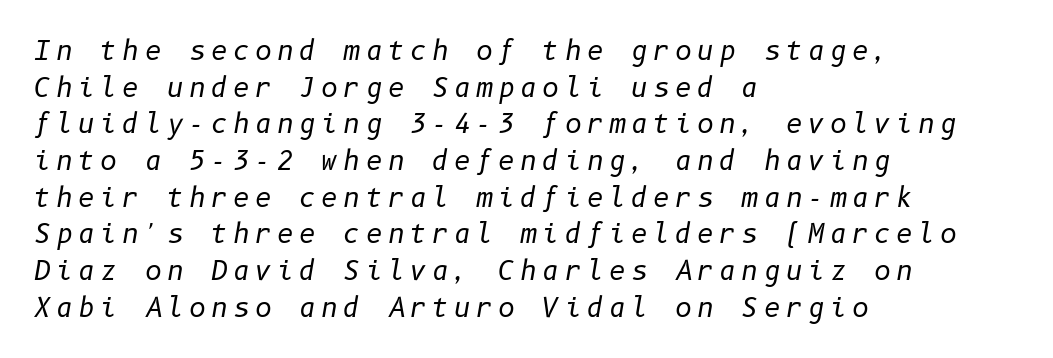
{"italic": "yes", "lean": "right", "slant_degrees": 10, "bold": "no", "underline": "no", "align": "left", "line_spacing": "normal", "line_spacing_ratio": 1.41, "letter_spacing": "wide", "letter_spacing_em": 0.2, "glyph_px": 26}
